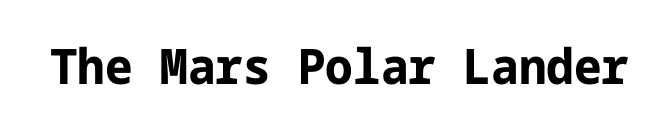
{"serif": "no", "italic": "no", "bold": "yes", "weight": "bold", "width": "normal", "stroke_contrast": "low", "x_height": "medium", "underline": "no", "letter_spacing": "normal", "letter_spacing_em": 0.0, "glyph_px": 49}
